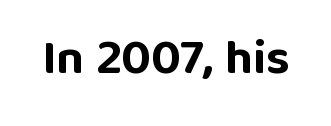
Q: Is the text bold? A: Yes.
Q: Is the text italic (slanted)? A: No, it is upright.
Q: Is the typeface a serif or a sans-serif typeface? A: Sans-serif.
Q: Is the text underlined? A: No.
Q: Is the spacing between letters normal or unusually wide? A: Normal.
Q: Width (condensed, normal, or wide)? A: Normal.
Q: Stroke contrast? A: Low.
Q: x-height? A: Large.
Q: Monospaced? A: No.
